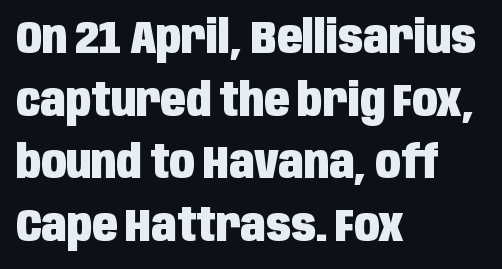
The image shows 46 px heavy, condensed sans-serif type, upright; set left-aligned, normal line spacing (1.36x), normal letter spacing, not underlined; low stroke contrast and a large x-height.
